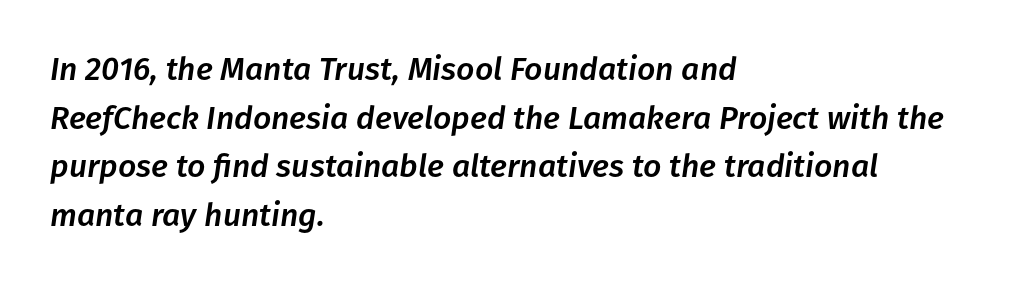
{"italic": "yes", "lean": "right", "slant_degrees": 8, "width": "normal", "stroke_contrast": "low", "x_height": "medium", "monospaced": "no", "underline": "no", "align": "left", "line_spacing": "normal", "line_spacing_ratio": 1.52, "letter_spacing": "normal", "letter_spacing_em": 0.0, "glyph_px": 32}
